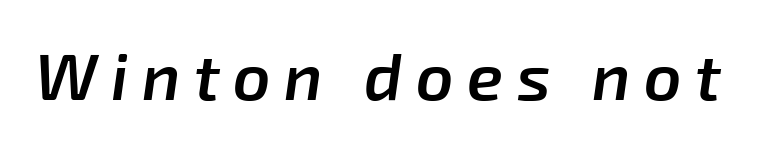
{"italic": "yes", "lean": "right", "slant_degrees": 8, "bold": "semi", "weight": "semibold", "width": "normal", "stroke_contrast": "low", "x_height": "medium", "monospaced": "no", "underline": "no", "letter_spacing": "wide", "letter_spacing_em": 0.21, "glyph_px": 65}
